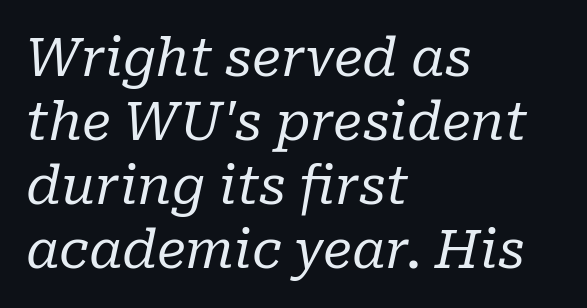
The image shows 53 px regular-weight serif type, italic (leaning right); set left-aligned, line spacing 1.21x, normal letter spacing, not underlined; low stroke contrast and a medium x-height.
